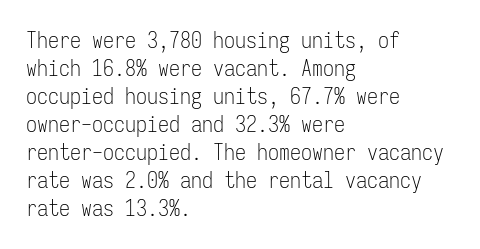
{"italic": "no", "bold": "no", "underline": "no", "align": "left", "line_spacing": "normal", "line_spacing_ratio": 1.27, "letter_spacing": "normal", "letter_spacing_em": 0.0, "glyph_px": 22}
